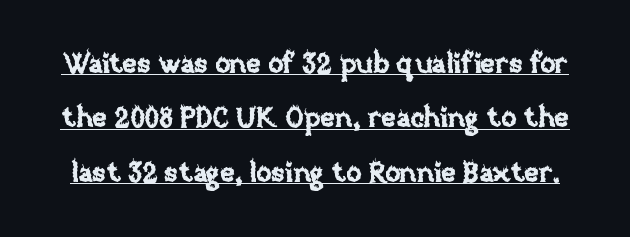
The image shows 28 px text type, upright; set loose line spacing (1.94x), normal letter spacing, underlined; low stroke contrast and a large x-height.
